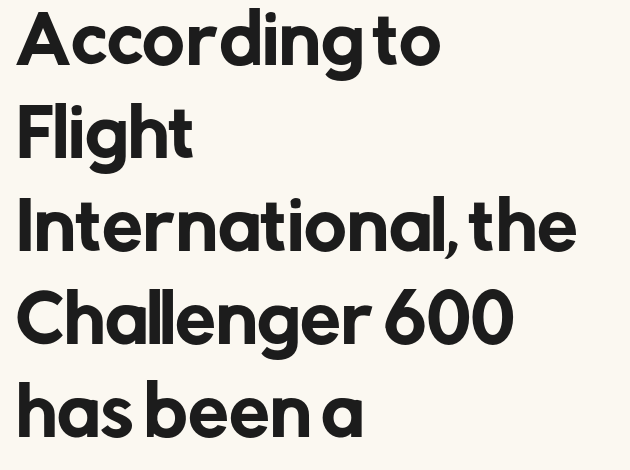
A clean baseline with only descenders dipping below it. Character widths vary here, with narrow letters taking less room than wide ones. The passage shown is typeset with a sans-serif family. This sample is left-justified, so line endings fall wherever the words run out. Tracking here is standard; glyphs follow each other at the usual distance. Students, observe: this is what conventionally led text looks like.
